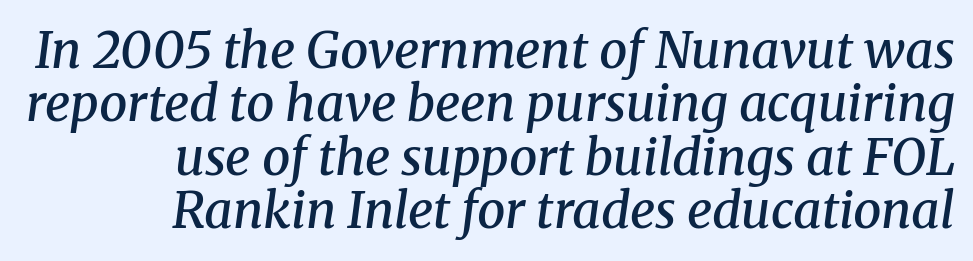
The image shows 50 px semibold serif type, italic (leaning right); set right-aligned, tight line spacing (1.07x), normal letter spacing, not underlined; medium stroke contrast and a medium x-height.
